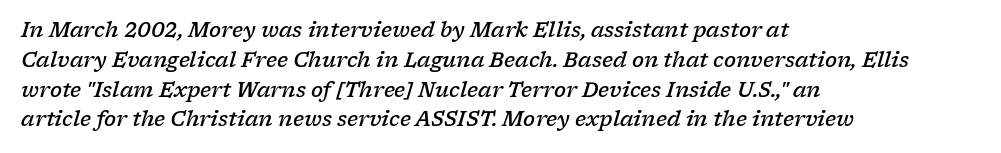
The font's italic variant was chosen for this text. The letters are semibold — heavier than regular but short of a full bold. Rows of type keep a routine distance in the vertical direction. All the whitespace from short lines collects on the right. Each word holds together tightly as a unit, with standard inter-letter gaps.
